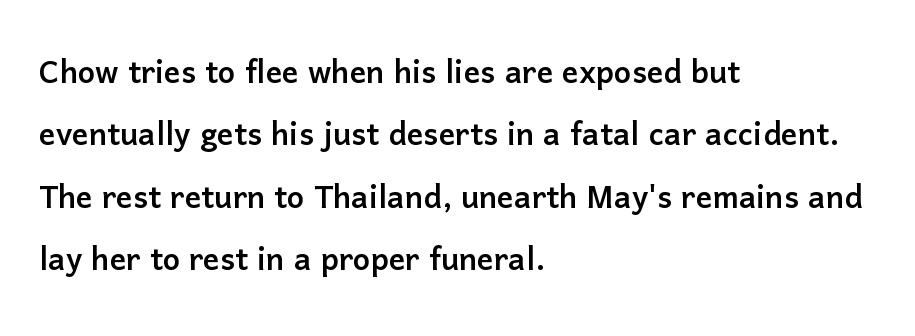
The image shows 41 px sans-serif type, upright; set left-aligned, normal line spacing (1.52x), normal letter spacing, not underlined; low stroke contrast and a medium x-height.
